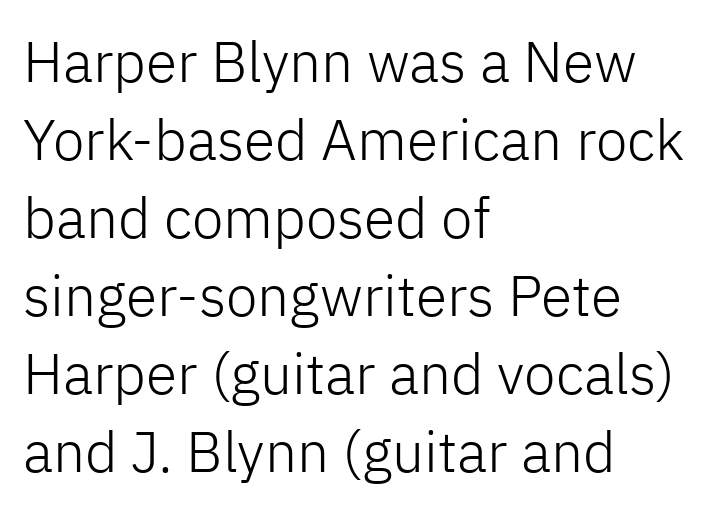
What stands out about the letter spacing? Nothing — it is the standard amount. Anything drawn beneath the words? Only blank space. The space between consecutive lines is moderate. Ink coverage per letter is moderate at most. The rendering uses natural spacing where letterforms have individual widths.
